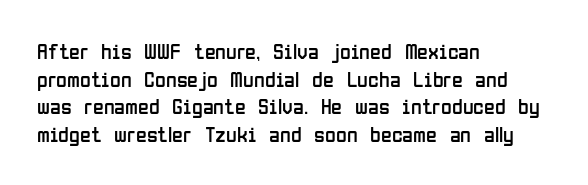
The typeface has the unassuming heft of standard copy or less. Vertical strokes here are truly vertical. A clean baseline with only descenders dipping below it. Default kerning and tracking; the words read as compact shapes.
